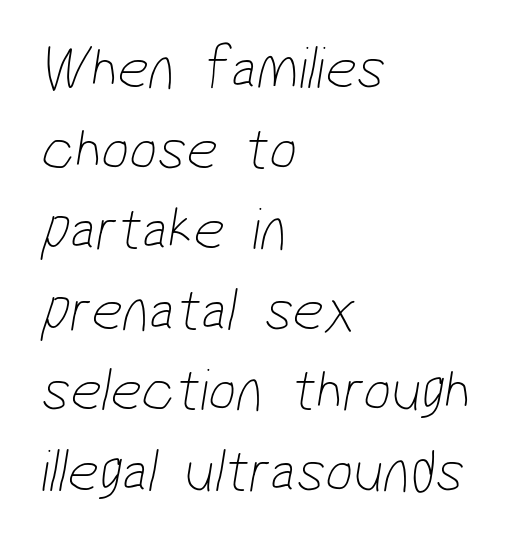
{"serif": "no", "bold": "no", "weight": "thin", "width": "condensed", "stroke_contrast": "low", "x_height": "medium", "monospaced": "no", "underline": "no", "align": "left", "line_spacing": "normal", "line_spacing_ratio": 1.32, "letter_spacing": "normal", "letter_spacing_em": 0.0, "glyph_px": 61}
